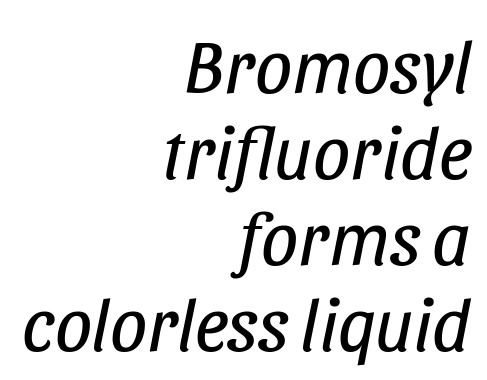
A light-to-regular cut is what we see here. Plain, unruled lines of type. Quick note: italic. Reading down the block, your eye finds every line finishing at a fixed right position. The passage shown is typed in a proportional face where columns would drift.
